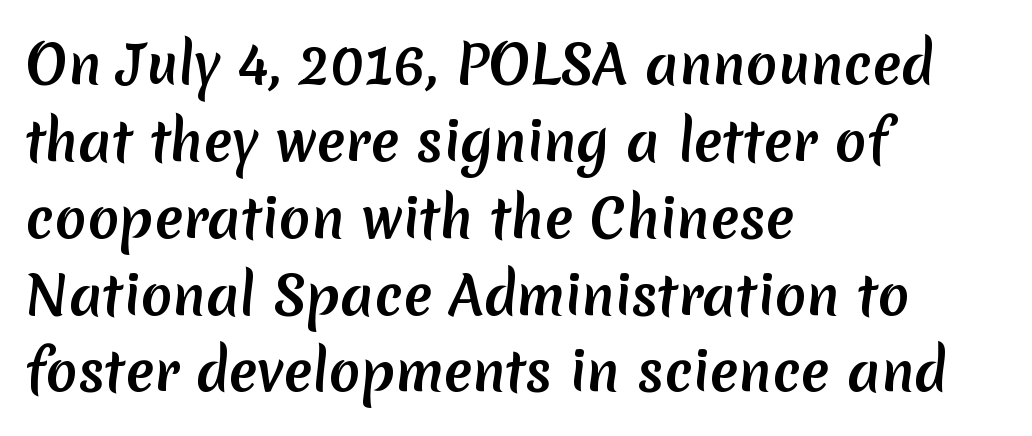
{"serif": "no", "bold": "yes", "weight": "semibold", "width": "normal", "stroke_contrast": "low", "x_height": "medium", "monospaced": "no", "underline": "no", "align": "left", "line_spacing": "normal", "line_spacing_ratio": 1.45, "letter_spacing": "normal", "letter_spacing_em": 0.0, "glyph_px": 53}
